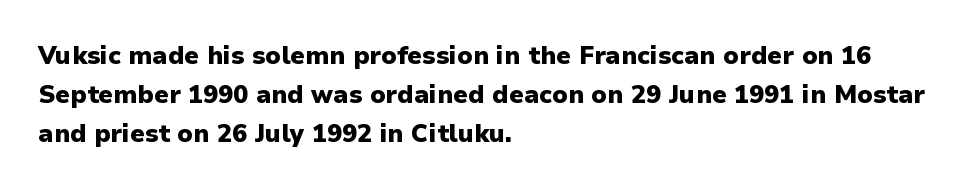
The image shows 25 px bold type, upright; set left-aligned, normal line spacing (1.57x), normal letter spacing, not underlined.
